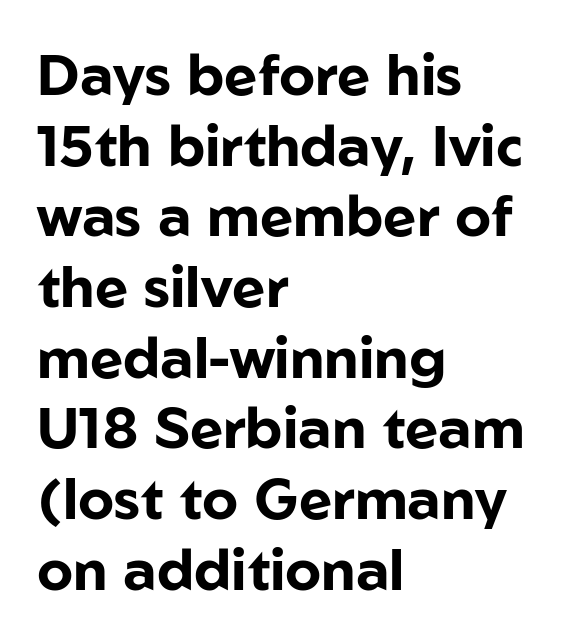
The image shows 57 px bold sans-serif type, upright; set left-aligned, line spacing 1.24x, normal letter spacing, not underlined; low stroke contrast and a medium x-height.
